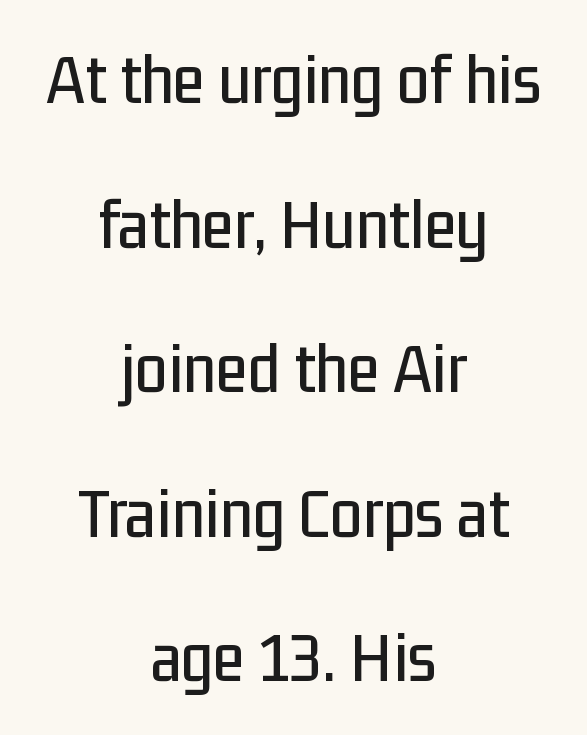
{"serif": "no", "italic": "no", "width": "condensed", "stroke_contrast": "low", "x_height": "medium", "monospaced": "no", "underline": "no", "align": "center", "line_spacing": "loose", "line_spacing_ratio": 1.98, "letter_spacing": "normal", "letter_spacing_em": 0.0, "glyph_px": 73}
